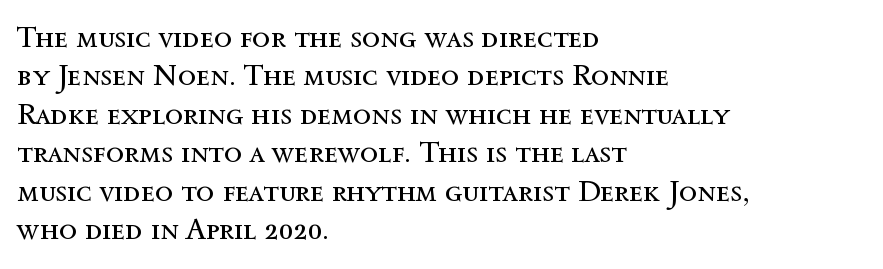
{"italic": "no", "bold": "no", "weight": "regular", "width": "normal", "x_height": "medium", "monospaced": "no", "underline": "no", "align": "left", "line_spacing": "normal", "line_spacing_ratio": 1.28, "letter_spacing": "normal", "letter_spacing_em": 0.0, "glyph_px": 30}
